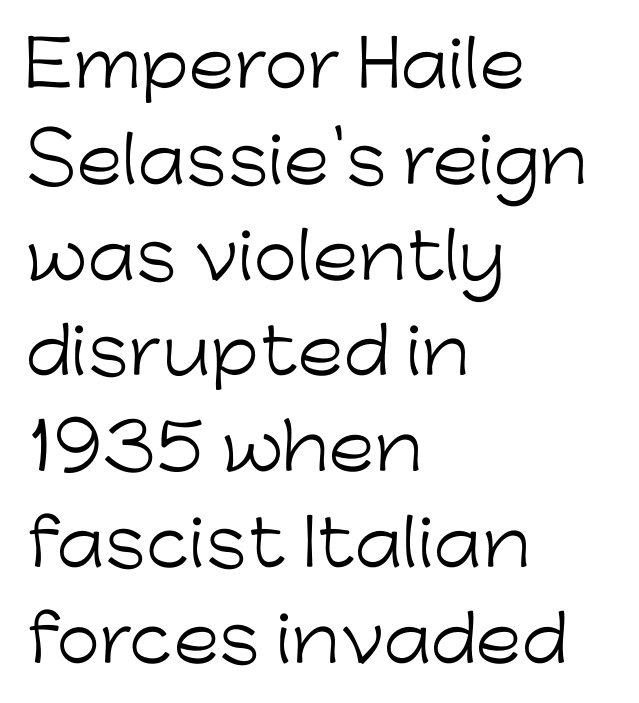
{"serif": "no", "italic": "no", "bold": "no", "weight": "light", "width": "normal", "stroke_contrast": "low", "x_height": "medium", "monospaced": "no", "underline": "no", "align": "left", "line_spacing": "normal", "line_spacing_ratio": 1.52, "letter_spacing": "normal", "letter_spacing_em": 0.0, "glyph_px": 63}
